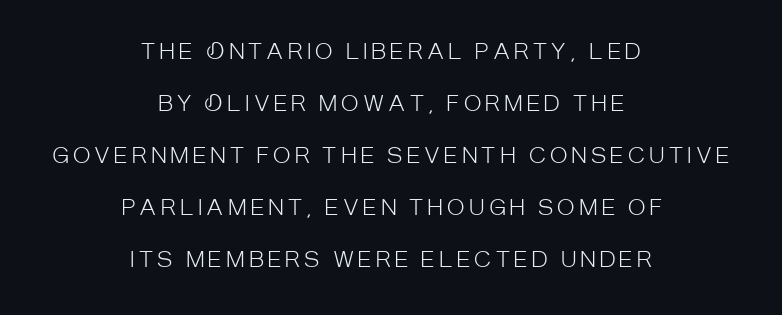
{"italic": "no", "bold": "no", "underline": "no", "align": "center", "line_spacing": "loose", "line_spacing_ratio": 2.48, "letter_spacing": "wide", "letter_spacing_em": 0.2, "glyph_px": 21}
